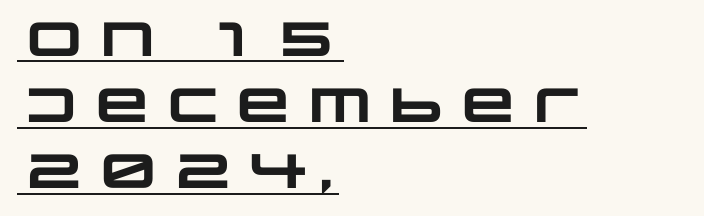
The image shows 48 px heavy, wide sans-serif type; set left-aligned, normal line spacing (1.38x), normal letter spacing, underlined; low stroke contrast and a large x-height.
